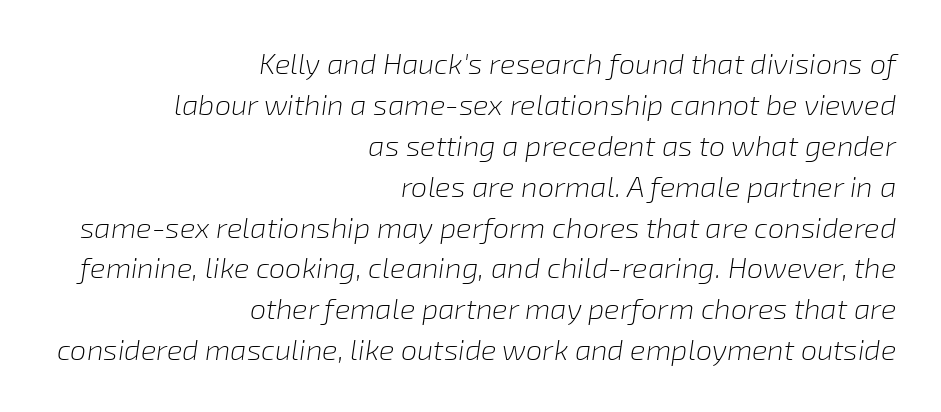
{"italic": "yes", "lean": "right", "slant_degrees": 8, "bold": "no", "weight": "light", "width": "normal", "stroke_contrast": "low", "x_height": "medium", "monospaced": "no", "underline": "no", "align": "right", "line_spacing": "normal", "line_spacing_ratio": 1.41, "letter_spacing": "normal", "letter_spacing_em": 0.0, "glyph_px": 29}
